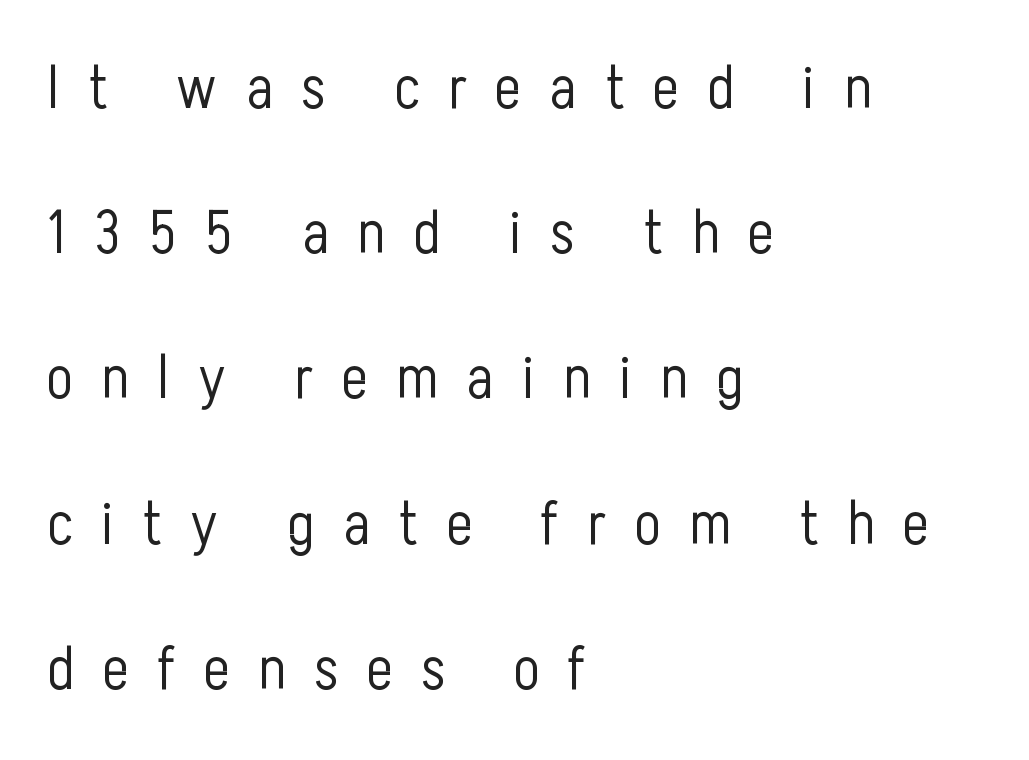
{"serif": "no", "italic": "no", "bold": "no", "weight": "light", "width": "condensed", "stroke_contrast": "low", "x_height": "medium", "monospaced": "no", "underline": "no", "align": "left", "line_spacing": "loose", "line_spacing_ratio": 2.38, "letter_spacing": "wide", "letter_spacing_em": 0.47, "glyph_px": 61}
